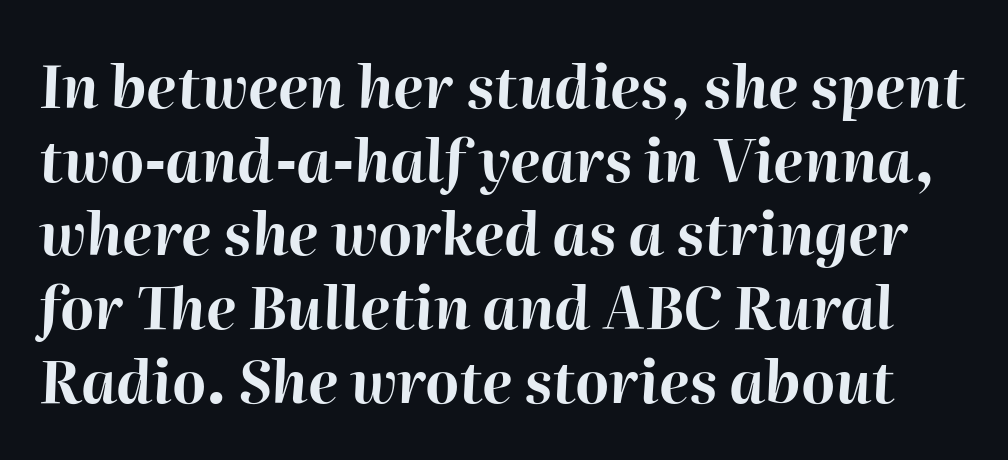
{"italic": "yes", "lean": "right", "slant_degrees": 2, "bold": "yes", "weight": "bold", "width": "normal", "stroke_contrast": "high", "x_height": "medium", "monospaced": "no", "underline": "no", "line_spacing": "normal", "line_spacing_ratio": 1.27, "letter_spacing": "normal", "letter_spacing_em": 0.0, "glyph_px": 58}
